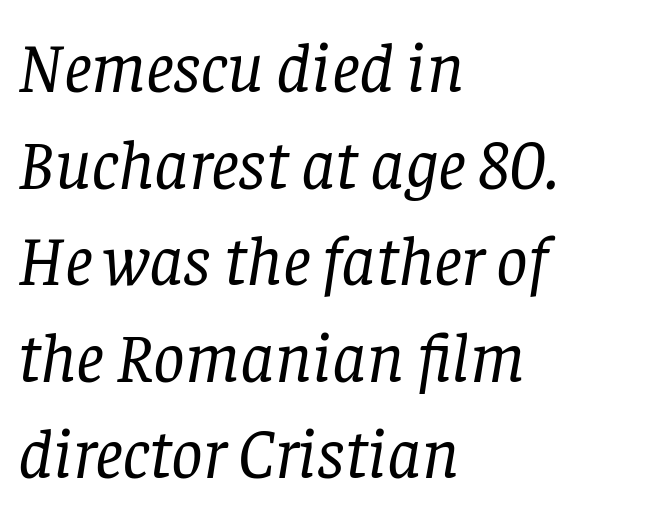
Q: Is the text bold? A: No.
Q: Is the text italic (slanted)? A: Yes, it leans right by about 8 degrees.
Q: Is the typeface a serif or a sans-serif typeface? A: Serif.
Q: Is the text underlined? A: No.
Q: How is the paragraph aligned? A: Left-aligned.
Q: Is the spacing between letters normal or unusually wide? A: Normal.
Q: Is the spacing between lines tight, normal or loose? A: Normal.
Q: Width (condensed, normal, or wide)? A: Normal.
Q: Stroke contrast? A: Low.
Q: x-height? A: Large.
Q: Monospaced? A: No.
